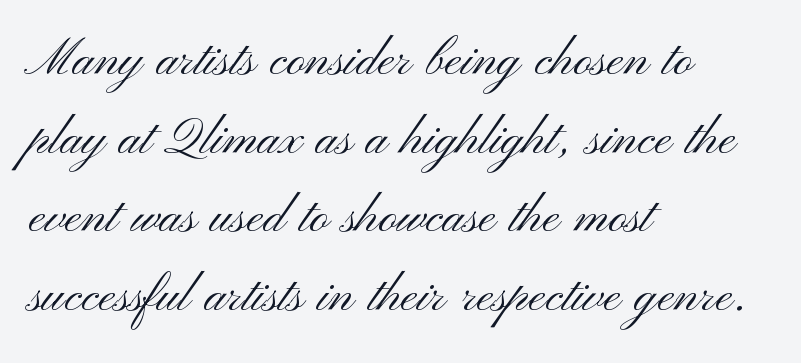
{"serif": "no", "bold": "no", "weight": "light", "width": "wide", "stroke_contrast": "medium", "x_height": "small", "monospaced": "no", "underline": "no", "align": "left", "line_spacing": "normal", "line_spacing_ratio": 1.25, "letter_spacing": "normal", "letter_spacing_em": 0.0, "glyph_px": 63}
